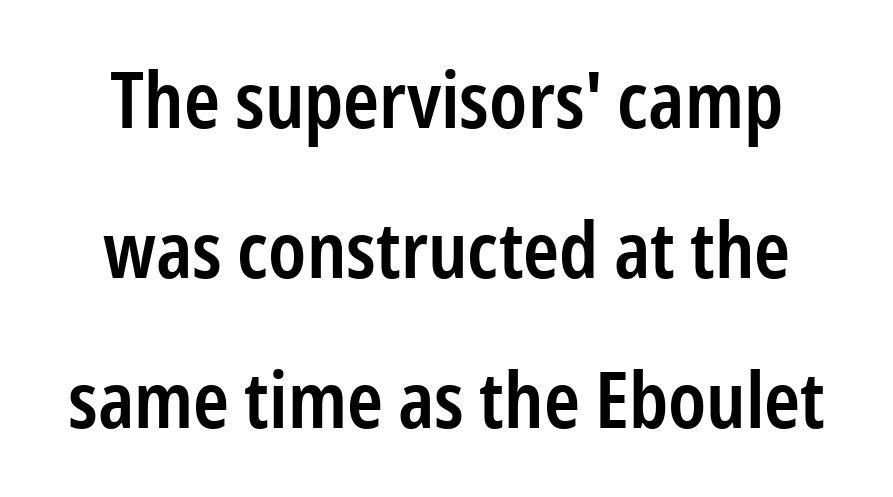
Q: Is the text bold? A: Semi-bold.
Q: Is the text italic (slanted)? A: No, it is upright.
Q: Is the typeface a serif or a sans-serif typeface? A: Sans-serif.
Q: Is the text underlined? A: No.
Q: Is the spacing between letters normal or unusually wide? A: Normal.
Q: Is the spacing between lines tight, normal or loose? A: Loose.
Q: Width (condensed, normal, or wide)? A: Condensed.
Q: Stroke contrast? A: Low.
Q: x-height? A: Medium.
Q: Monospaced? A: No.
